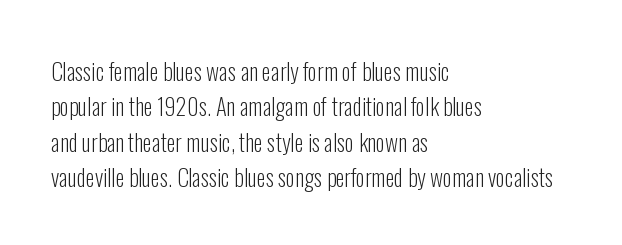
Q: Is the text bold? A: No.
Q: Is the text italic (slanted)? A: No, it is upright.
Q: Is the text underlined? A: No.
Q: How is the paragraph aligned? A: Left-aligned.
Q: Is the spacing between letters normal or unusually wide? A: Normal.
Q: Is the spacing between lines tight, normal or loose? A: Normal.
